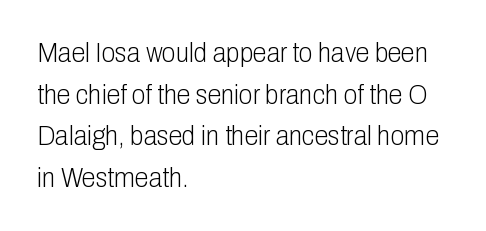
The image shows 28 px light, condensed sans-serif type, upright; set left-aligned, normal line spacing (1.49x), normal letter spacing, not underlined; low stroke contrast and a medium x-height.
